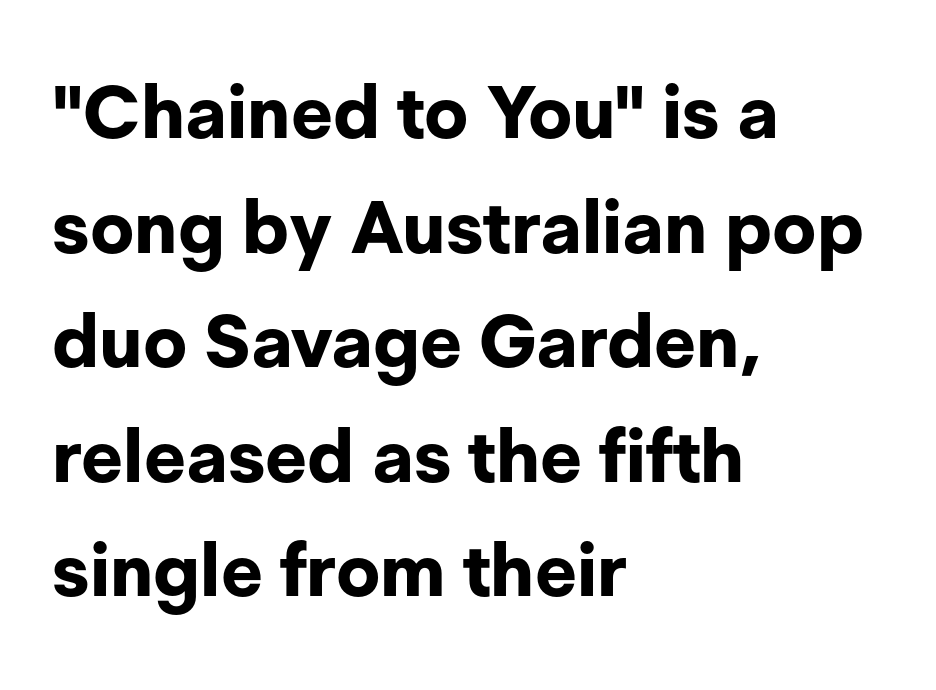
The image shows 73 px bold sans-serif type, upright; set left-aligned, normal line spacing (1.57x), normal letter spacing, not underlined; low stroke contrast and a medium x-height.
